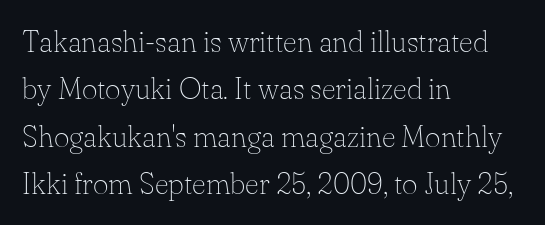
The image shows 30 px thin serif type, upright; set left-aligned, normal line spacing (1.58x), normal letter spacing, not underlined; low stroke contrast and a small x-height.
